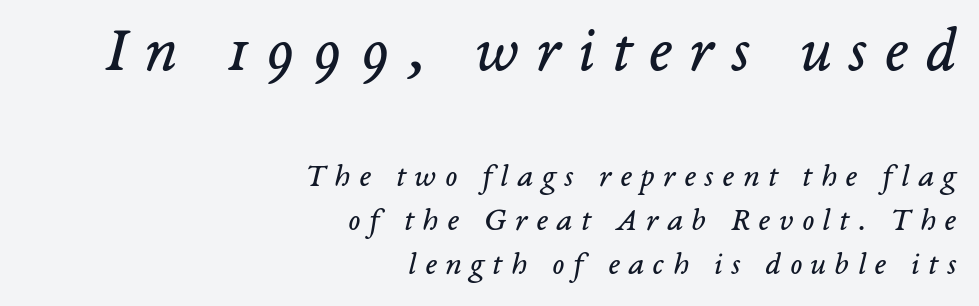
Q: Is the text bold? A: No.
Q: Is the text italic (slanted)? A: Yes, it leans right by about 14 degrees.
Q: Is the typeface a serif or a sans-serif typeface? A: Serif.
Q: Is the text underlined? A: No.
Q: How is the paragraph aligned? A: Right-aligned.
Q: Is the spacing between letters normal or unusually wide? A: Unusually wide.
Q: Is the spacing between lines tight, normal or loose? A: Normal.
Q: Which block of text is set in a larger size, the first (top) or the second (bottom)? A: The first (top) one.
Q: Width (condensed, normal, or wide)? A: Normal.
Q: Stroke contrast? A: Low.
Q: x-height? A: Medium.
Q: Monospaced? A: No.
